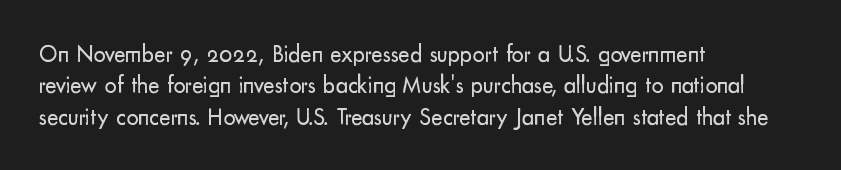
Q: Is the text bold? A: No.
Q: Is the text italic (slanted)? A: No, it is upright.
Q: Is the text underlined? A: No.
Q: How is the paragraph aligned? A: Left-aligned.
Q: Is the spacing between letters normal or unusually wide? A: Normal.
Q: Is the spacing between lines tight, normal or loose? A: Normal.
